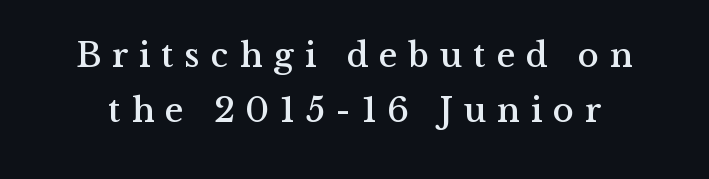
{"serif": "yes", "italic": "no", "width": "normal", "stroke_contrast": "medium", "x_height": "medium", "monospaced": "no", "underline": "no", "line_spacing": "normal", "line_spacing_ratio": 1.56, "letter_spacing": "wide", "letter_spacing_em": 0.31, "glyph_px": 35}
